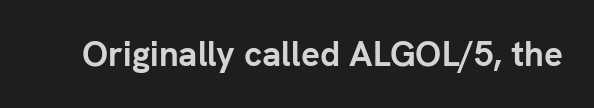
{"serif": "no", "italic": "no", "bold": "yes", "weight": "semibold", "width": "normal", "stroke_contrast": "low", "x_height": "medium", "monospaced": "no", "underline": "no", "letter_spacing": "normal", "letter_spacing_em": 0.0, "glyph_px": 35}
